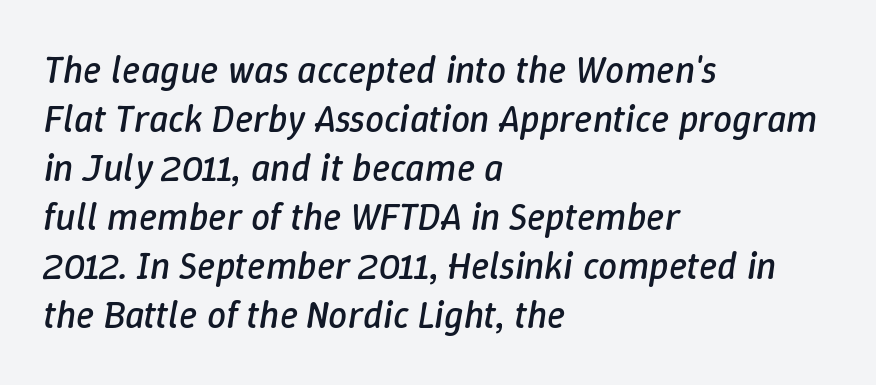
The image shows 38 px regular-weight type, italic (leaning right); set left-aligned, normal line spacing (1.29x), normal letter spacing, not underlined; low stroke contrast and a medium x-height.
